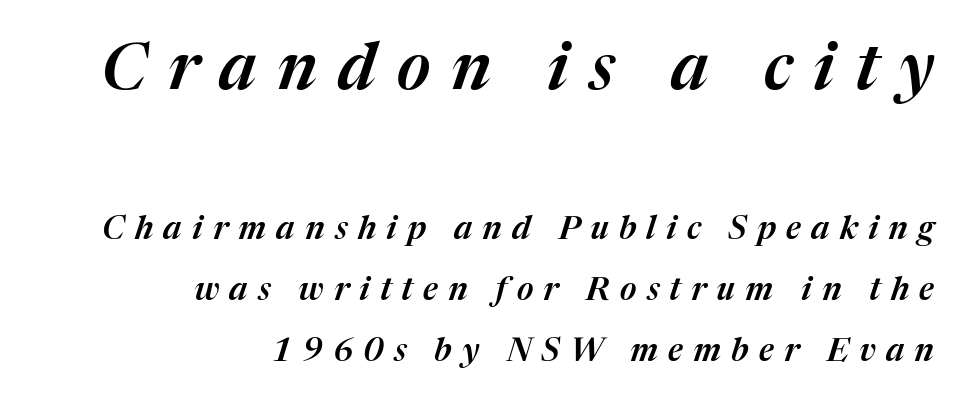
Q: Is the text italic (slanted)? A: Yes, it leans right by about 17 degrees.
Q: Is the text underlined? A: No.
Q: How is the paragraph aligned? A: Right-aligned.
Q: Is the spacing between letters normal or unusually wide? A: Unusually wide.
Q: Is the spacing between lines tight, normal or loose? A: Loose.
Q: Which block of text is set in a larger size, the first (top) or the second (bottom)? A: The first (top) one.
Q: Width (condensed, normal, or wide)? A: Normal.
Q: Stroke contrast? A: Medium.
Q: x-height? A: Medium.
Q: Monospaced? A: No.
